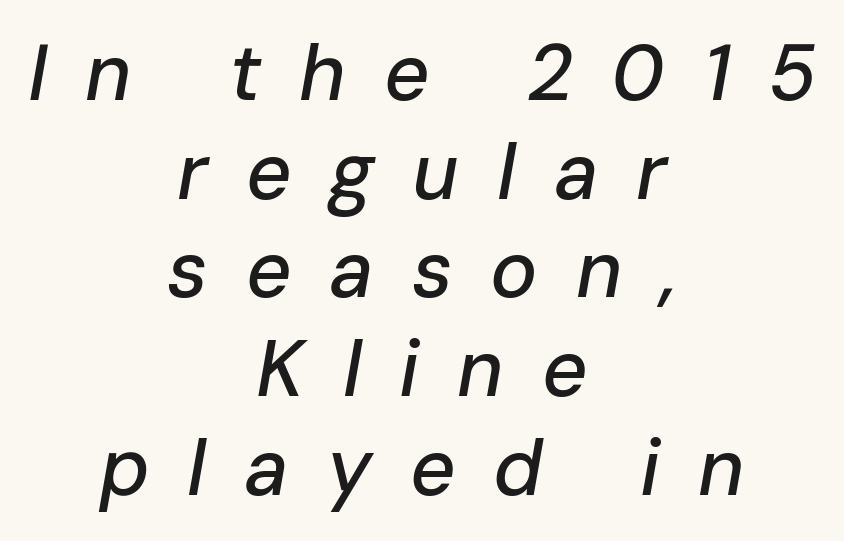
Slanted lettering throughout. Look at the tracking — it's clearly loosened, letters drifting apart. These lines are rendered in a variable-pitch font. Line spacing here is normal. The specimen omits any rule beneath the text block's lines. Neither beginnings nor endings align; midpoints do.
